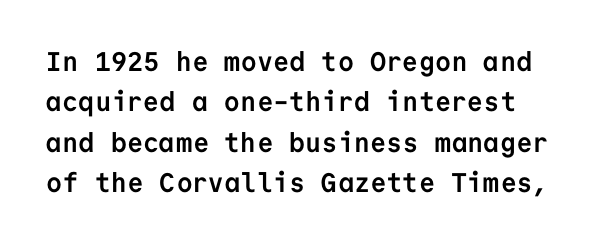
Does the lettering tilt? It doesn't — this is upright. Default kerning and tracking; the words read as compact shapes. The passage shown is emphatically bold. The specimen omits any rule beneath the text block's lines. The passage shown stacks its lines at a standard gap.
